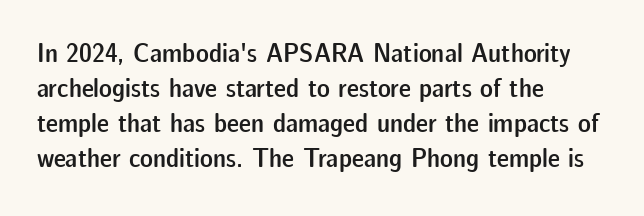
The image shows 27 px text type, upright; set left-aligned, normal line spacing (1.3x), normal letter spacing, not underlined.
